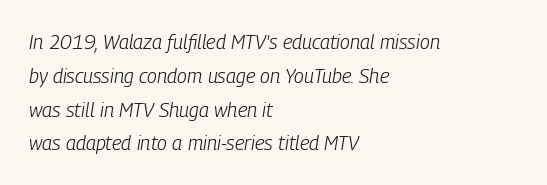
{"italic": "yes", "lean": "right", "slant_degrees": 9, "bold": "no", "underline": "no", "align": "left", "line_spacing": "normal", "line_spacing_ratio": 1.69, "letter_spacing": "normal", "letter_spacing_em": 0.0, "glyph_px": 20}
